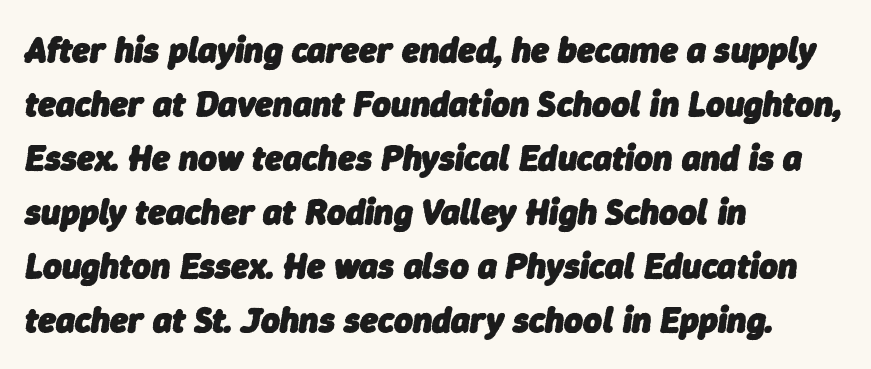
{"italic": "yes", "lean": "right", "slant_degrees": 9, "bold": "yes", "weight": "heavy", "width": "normal", "stroke_contrast": "low", "x_height": "medium", "monospaced": "no", "underline": "no", "align": "left", "line_spacing": "normal", "line_spacing_ratio": 1.5, "letter_spacing": "normal", "letter_spacing_em": 0.0, "glyph_px": 36}
